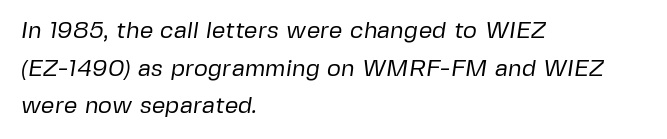
Layout note: lines flush left. The zone under the glyphs is completely vacant. Characters follow at the spacing the type designer built in. The vertical gap from one line to the next is medium. Weight: not bold — regular or lighter.
